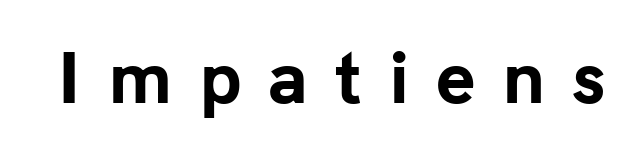
You'd pick this weight for a headline — it's a proper bold. Regarding serifs, this sample does without them. Vertical strokes here are truly vertical. The passage shown is typed in a proportional face where columns would drift. Between one letter and the next there's a generous, obvious gap.
